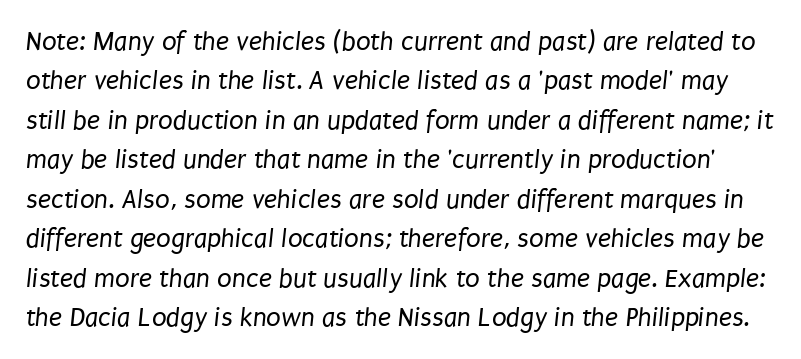
The zone under the glyphs is completely vacant. This sample uses plain, unmodified letter spacing. The cut favours lightness, reaching ordinary text weight at its darkest. Line spacing here is normal.
